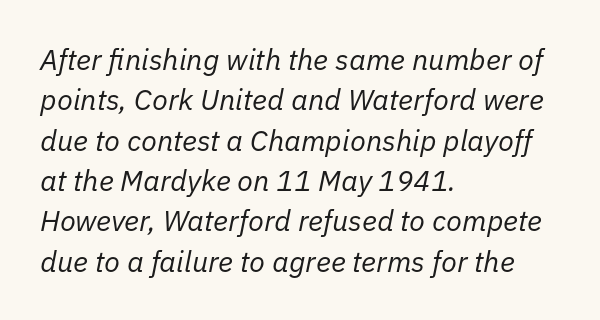
{"italic": "yes", "lean": "right", "slant_degrees": 11, "bold": "no", "weight": "regular", "width": "normal", "stroke_contrast": "low", "x_height": "medium", "monospaced": "no", "underline": "no", "align": "left", "line_spacing": "normal", "line_spacing_ratio": 1.39, "letter_spacing": "normal", "letter_spacing_em": 0.0, "glyph_px": 29}
